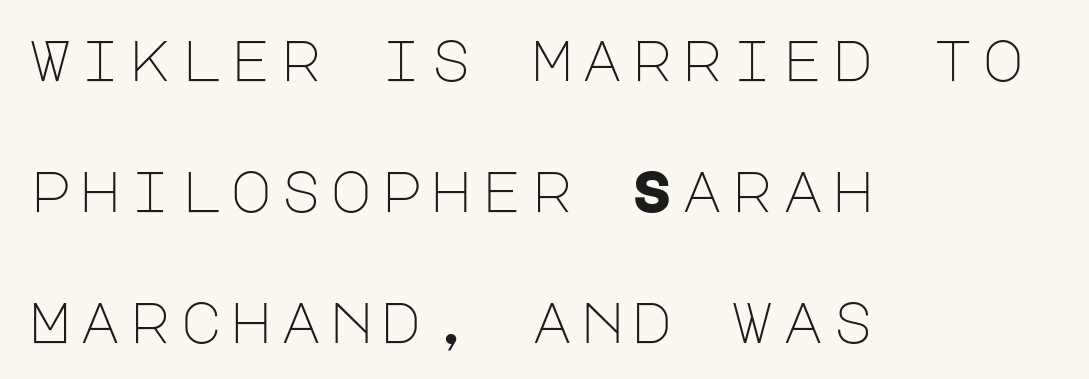
{"serif": "no", "italic": "no", "bold": "no", "weight": "light", "width": "normal", "stroke_contrast": "low", "x_height": "large", "underline": "no", "align": "left", "line_spacing": "loose", "line_spacing_ratio": 2.3, "glyph_px": 57}
